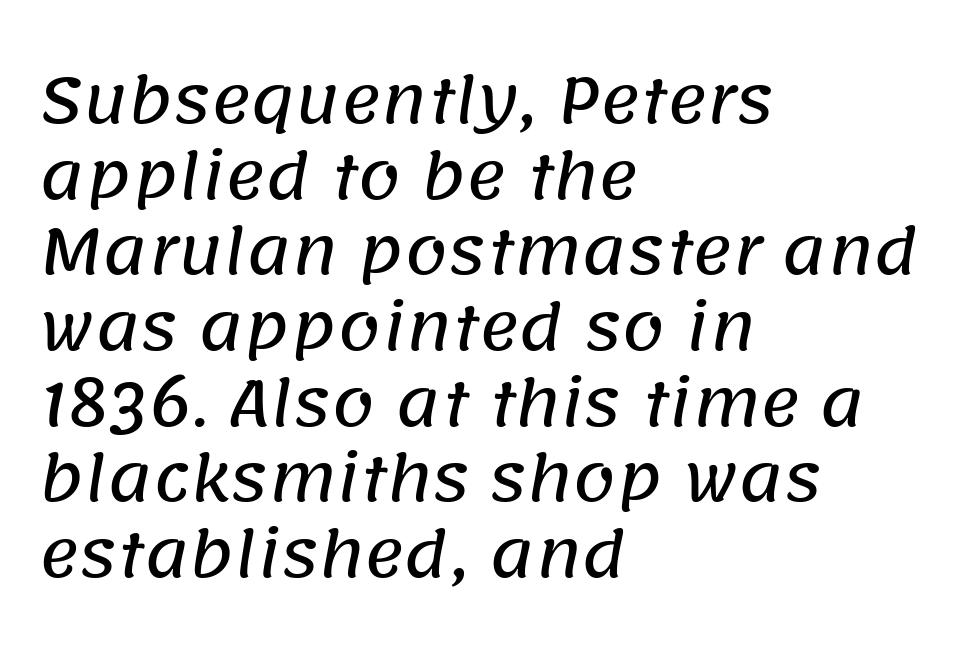
{"serif": "no", "width": "normal", "stroke_contrast": "low", "x_height": "large", "monospaced": "no", "underline": "no", "align": "left", "line_spacing_ratio": 1.24, "letter_spacing": "normal", "letter_spacing_em": 0.0, "glyph_px": 61}
